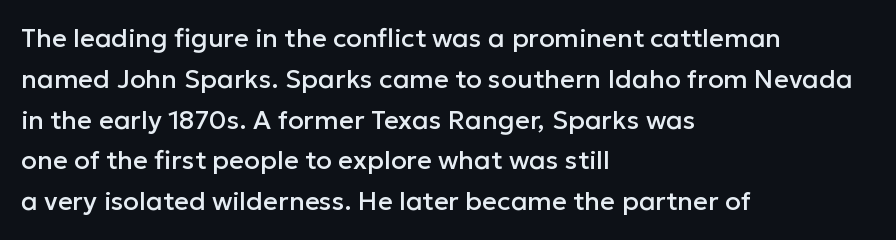
The space between consecutive lines is moderate. This sample uses plain, unmodified letter spacing. Layout note: lines flush left. No italicization has been applied; the sample stays upright. The passage shown is not underscored anywhere.
